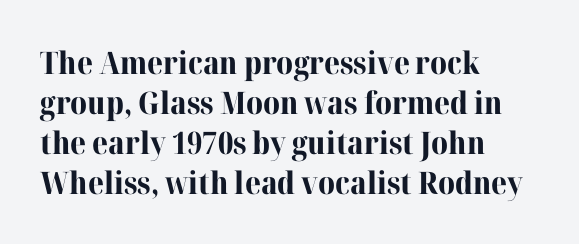
Q: Is the text bold? A: Yes.
Q: Is the text italic (slanted)? A: No, it is upright.
Q: Is the typeface a serif or a sans-serif typeface? A: Serif.
Q: Is the text underlined? A: No.
Q: How is the paragraph aligned? A: Left-aligned.
Q: Is the spacing between letters normal or unusually wide? A: Normal.
Q: Is the spacing between lines tight, normal or loose? A: Normal.
Q: Width (condensed, normal, or wide)? A: Normal.
Q: Stroke contrast? A: High.
Q: x-height? A: Medium.
Q: Monospaced? A: No.
